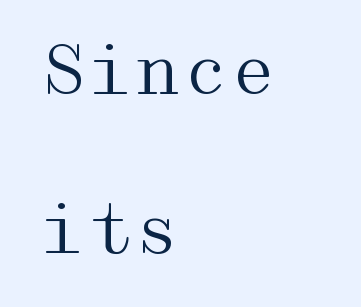
The image shows 68 px regular-weight, wide serif type, upright; set left-aligned, loose line spacing (2.34x), normal letter spacing, not underlined; medium stroke contrast and a medium x-height.
